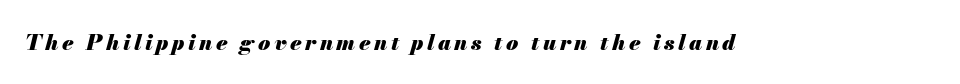
On the weight axis this lands at bold, roughly 700. Each row of text sits above clean, open space. This is oblique type, the kind used for emphasis or titles.
